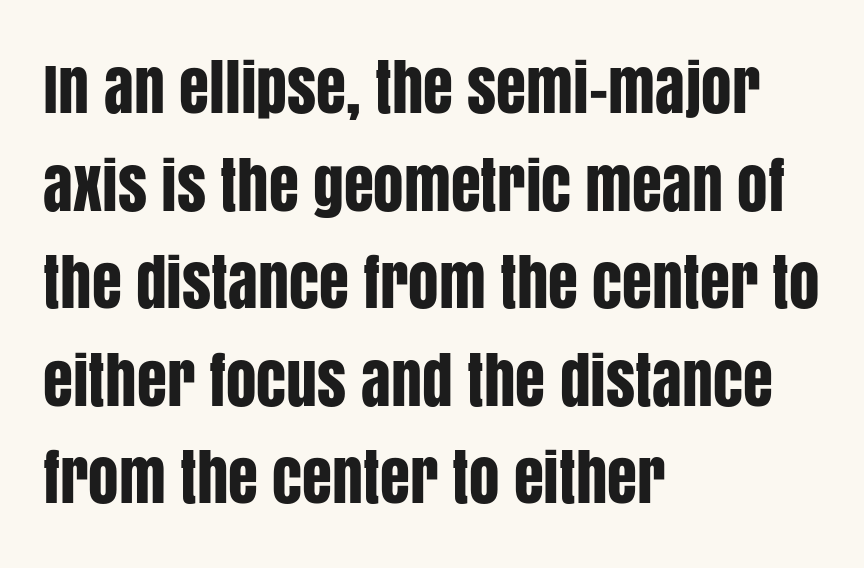
The image shows 61 px condensed sans-serif type, upright; set left-aligned, normal line spacing (1.6x), normal letter spacing, not underlined; low stroke contrast and a large x-height.
